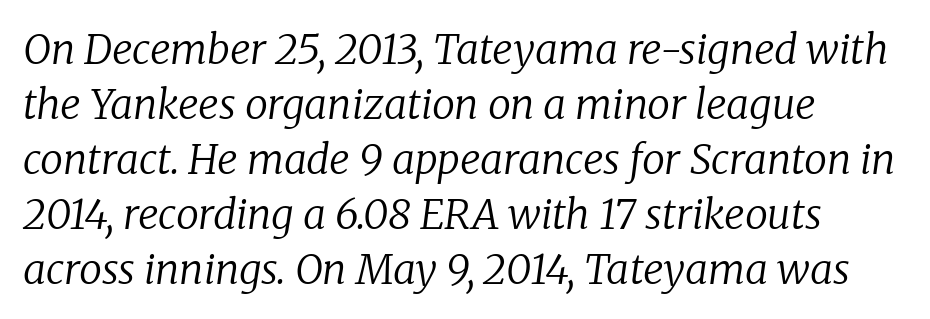
The paragraph shown leans on its left margin. The rendering uses natural spacing where letterforms have individual widths. Nothing heavy about these letters — not bold at all. Students, note that the glyphs here touch the page at normal intervals. Bare-footed words on every line.
